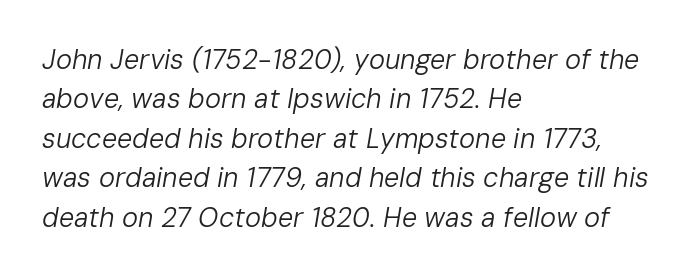
Q: Is the text bold? A: No.
Q: Is the text italic (slanted)? A: Yes, it leans right by about 10 degrees.
Q: Is the text underlined? A: No.
Q: How is the paragraph aligned? A: Left-aligned.
Q: Is the spacing between letters normal or unusually wide? A: Normal.
Q: Is the spacing between lines tight, normal or loose? A: Normal.
